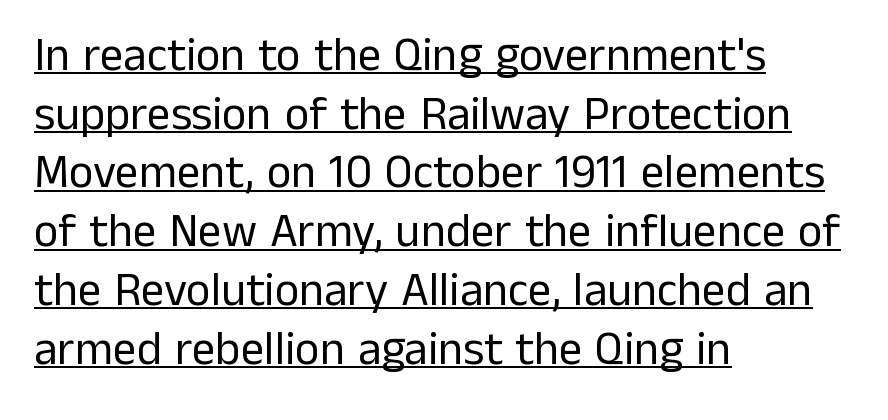
{"serif": "no", "italic": "no", "bold": "no", "weight": "regular", "width": "normal", "stroke_contrast": "low", "x_height": "medium", "monospaced": "no", "underline": "yes", "align": "left", "line_spacing": "normal", "line_spacing_ratio": 1.25, "letter_spacing": "normal", "letter_spacing_em": 0.0, "glyph_px": 47}
